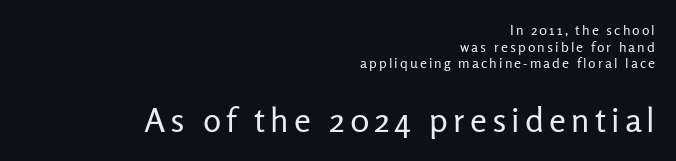
Q: Is the text bold? A: No.
Q: Is the text italic (slanted)? A: No, it is upright.
Q: Is the typeface a serif or a sans-serif typeface? A: Sans-serif.
Q: Is the text underlined? A: No.
Q: How is the paragraph aligned? A: Right-aligned.
Q: Which block of text is set in a larger size, the first (top) or the second (bottom)? A: The second (bottom) one.
Q: Width (condensed, normal, or wide)? A: Normal.
Q: Stroke contrast? A: Low.
Q: x-height? A: Medium.
Q: Monospaced? A: No.
